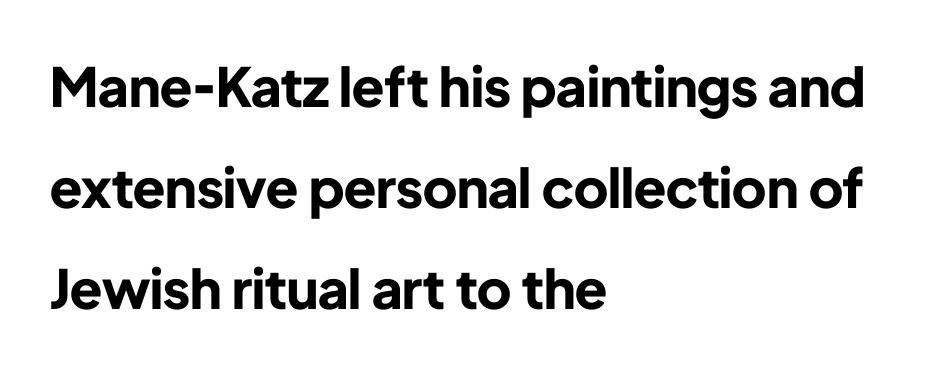
{"serif": "no", "italic": "no", "bold": "yes", "weight": "bold", "width": "normal", "stroke_contrast": "low", "x_height": "medium", "monospaced": "no", "underline": "no", "align": "left", "line_spacing_ratio": 1.87, "letter_spacing": "normal", "letter_spacing_em": 0.0, "glyph_px": 54}
